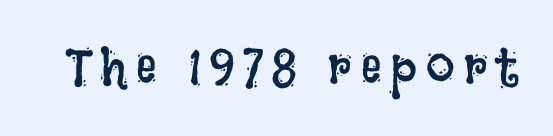
Anything drawn beneath the words? Only blank space. Note the varied advance widths — an 'i' is clearly narrower than an 'm'. The passage shown is not bold in any degree. Italic? Not at all — the glyphs are vertical.
